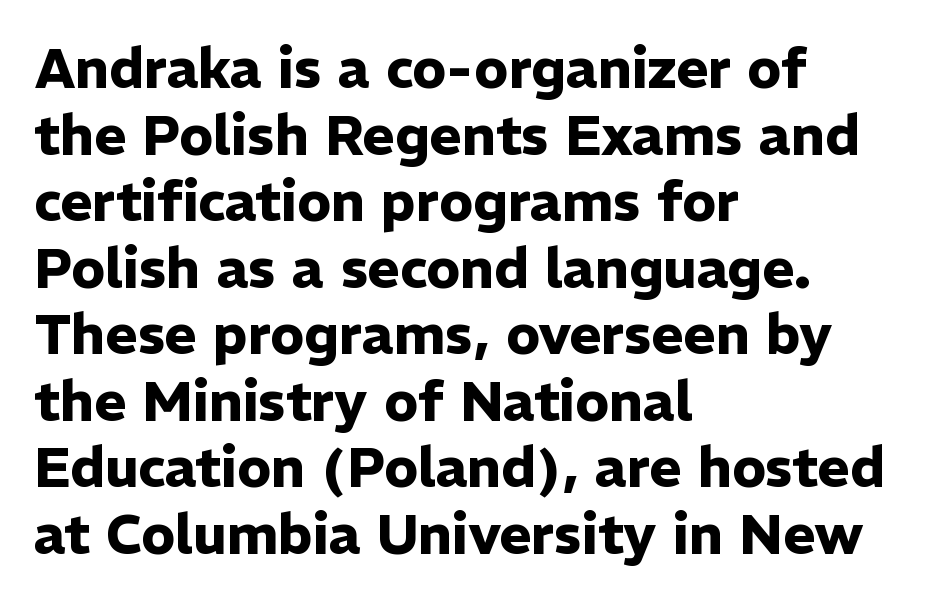
Q: Is the text bold? A: Yes.
Q: Is the text italic (slanted)? A: No, it is upright.
Q: Is the typeface a serif or a sans-serif typeface? A: Sans-serif.
Q: Is the text underlined? A: No.
Q: How is the paragraph aligned? A: Left-aligned.
Q: Is the spacing between letters normal or unusually wide? A: Normal.
Q: Width (condensed, normal, or wide)? A: Normal.
Q: Stroke contrast? A: Low.
Q: x-height? A: Medium.
Q: Monospaced? A: No.
